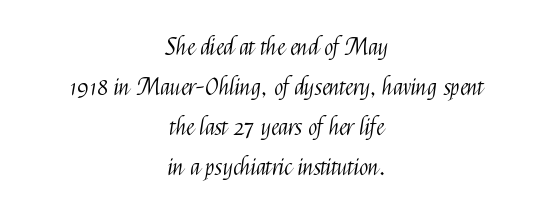
{"bold": "no", "underline": "no", "align": "center", "line_spacing": "normal", "line_spacing_ratio": 1.66, "letter_spacing": "normal", "letter_spacing_em": 0.0, "glyph_px": 24}
